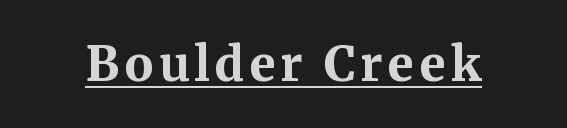
The typesetting leans heavy: a genuine bold. Note the varied advance widths — an 'i' is clearly narrower than an 'm'. These lines are composed in type with serifs. Rendered with straight, roman letterforms.
